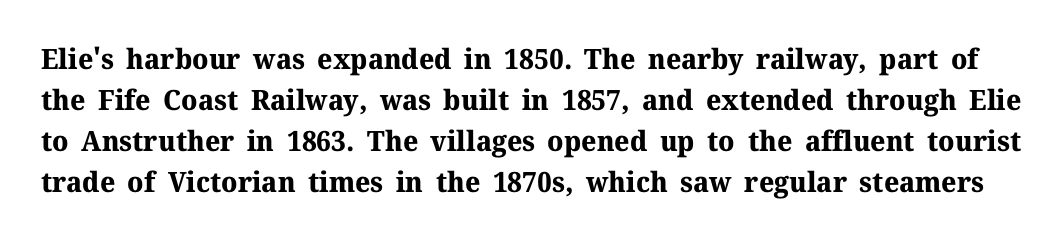
{"serif": "yes", "italic": "no", "bold": "yes", "weight": "bold", "width": "normal", "stroke_contrast": "medium", "x_height": "medium", "monospaced": "no", "underline": "no", "line_spacing": "normal", "line_spacing_ratio": 1.46, "letter_spacing": "normal", "letter_spacing_em": 0.0, "glyph_px": 28}
